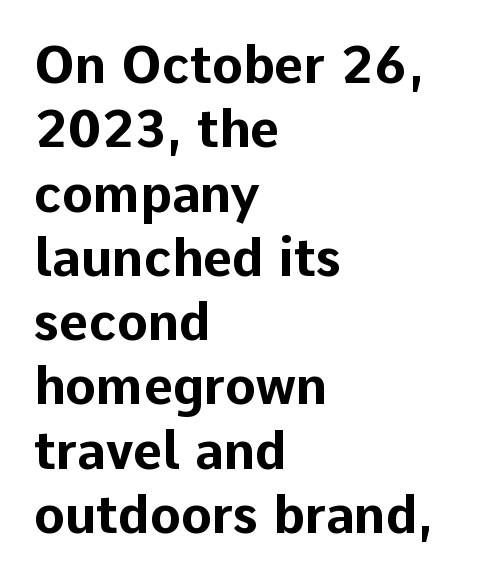
The image shows 51 px bold sans-serif type, upright; set left-aligned, normal line spacing (1.26x), normal letter spacing, not underlined; low stroke contrast and a medium x-height.
